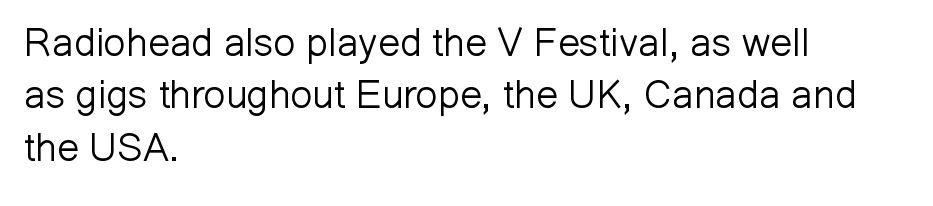
The image shows 39 px light sans-serif type, upright; set left-aligned, normal line spacing (1.34x), normal letter spacing, not underlined; low stroke contrast and a medium x-height.
